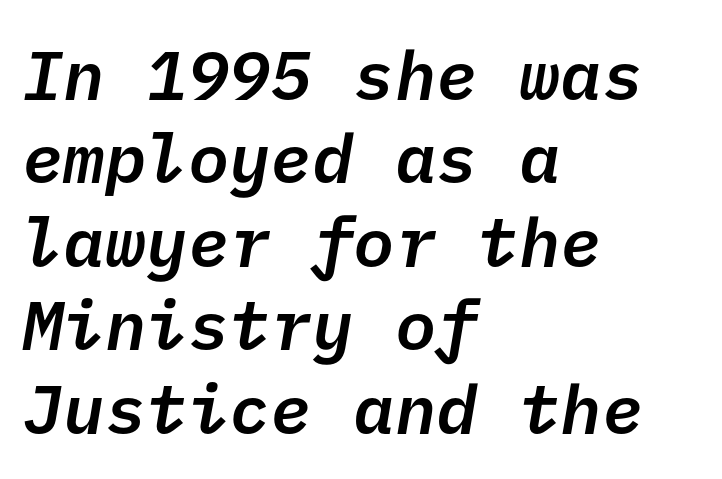
Q: Is the text bold? A: Semi-bold.
Q: Is the typeface a serif or a sans-serif typeface? A: Sans-serif.
Q: Is the text underlined? A: No.
Q: How is the paragraph aligned? A: Left-aligned.
Q: Is the spacing between letters normal or unusually wide? A: Normal.
Q: Width (condensed, normal, or wide)? A: Normal.
Q: Stroke contrast? A: Low.
Q: x-height? A: Medium.
